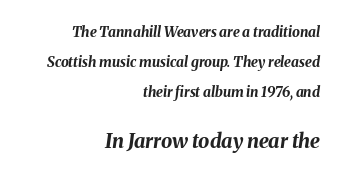
{"italic": "yes", "lean": "right", "slant_degrees": 8, "bold": "yes", "underline": "no", "align": "right", "line_spacing": "loose", "line_spacing_ratio": 2.13, "letter_spacing": "normal", "letter_spacing_em": 0.0, "larger_block": "second", "size_ratio": 1.43, "glyph_px": 20}
